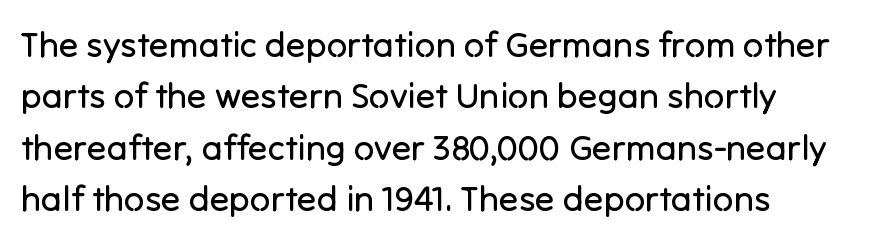
The image shows 36 px regular-weight sans-serif type, upright; set left-aligned, normal line spacing (1.43x), normal letter spacing, not underlined; low stroke contrast and a medium x-height.
